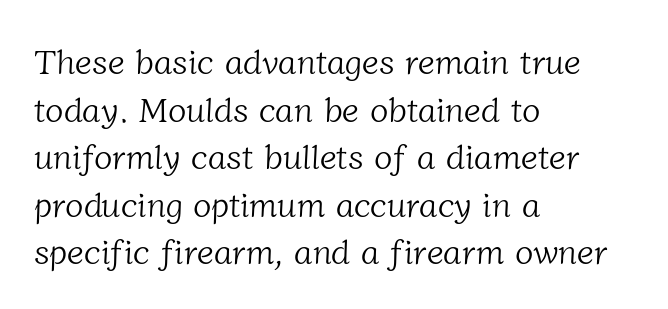
Regular leading. This is serif lettering, the kind often seen in printed books. The line texture is even and compact thanks to regular tracking. Has an underline been added? It has not. Here the designer chose a conventional face with non-uniform glyph widths. Heaviness? Minimal to ordinary, like unemphasized prose.
